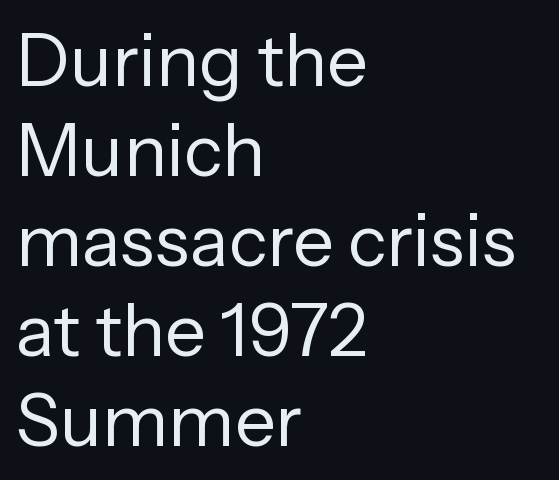
The image shows 72 px regular-weight sans-serif type, upright; set left-aligned, normal line spacing (1.25x), normal letter spacing, not underlined; low stroke contrast and a medium x-height.
